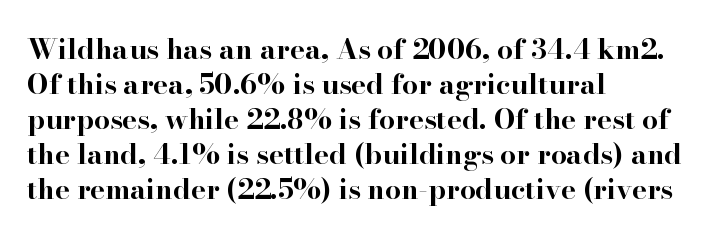
You could not count columns in this text — the font is proportionally spaced. Each letter's strokes conclude with small projecting serifs. Notice how the stems are strictly vertical — no italics here. The foot of each line stays bare and open.
